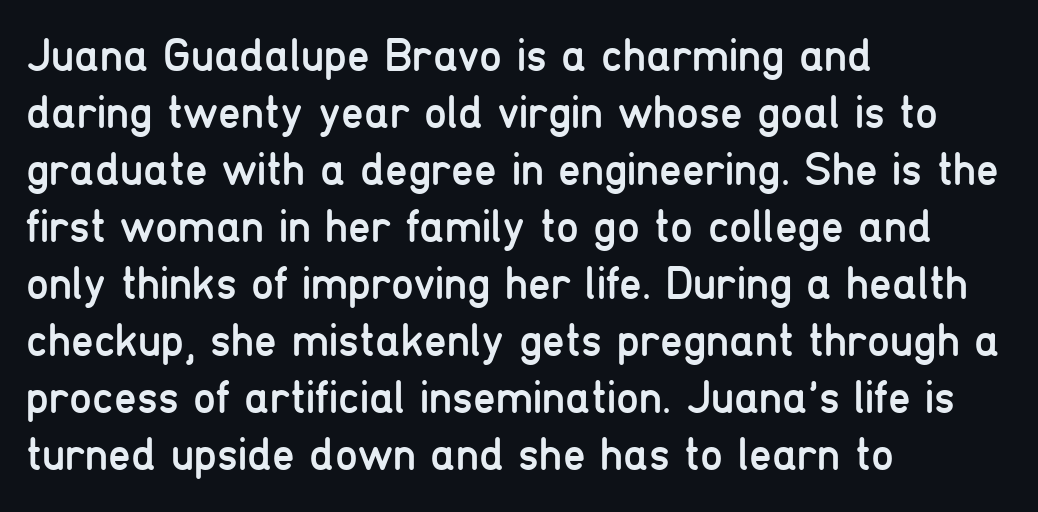
Q: Is the text bold? A: No.
Q: Is the text italic (slanted)? A: No, it is upright.
Q: Is the typeface a serif or a sans-serif typeface? A: Sans-serif.
Q: Is the text underlined? A: No.
Q: How is the paragraph aligned? A: Left-aligned.
Q: Is the spacing between letters normal or unusually wide? A: Normal.
Q: Width (condensed, normal, or wide)? A: Condensed.
Q: Stroke contrast? A: Low.
Q: x-height? A: Medium.
Q: Monospaced? A: No.
